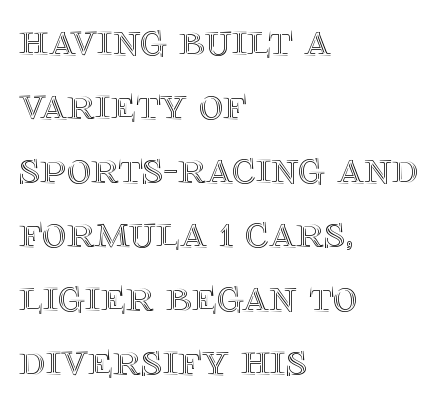
Q: Is the text italic (slanted)? A: No, it is upright.
Q: Is the text underlined? A: No.
Q: How is the paragraph aligned? A: Left-aligned.
Q: Is the spacing between letters normal or unusually wide? A: Normal.
Q: Is the spacing between lines tight, normal or loose? A: Normal.
Q: Width (condensed, normal, or wide)? A: Normal.
Q: x-height? A: Large.
Q: Monospaced? A: No.
